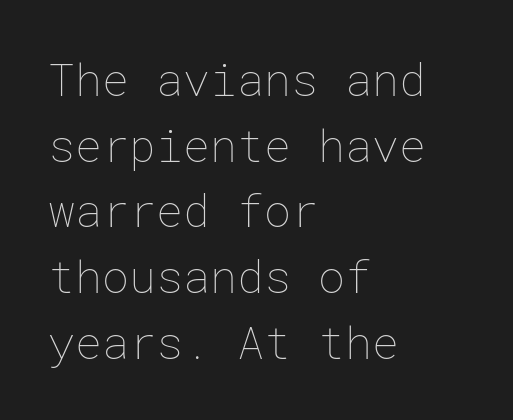
The image shows 45 px thin type, upright; set left-aligned, normal line spacing (1.46x), normal letter spacing, not underlined; low stroke contrast and a medium x-height.
